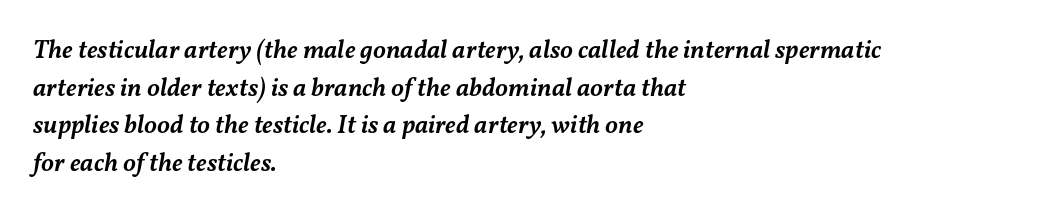
If you measured baseline to baseline, you'd find a middling distance. The face used here has a pronounced slope to its letters. Glance below the letters and you will spot only blank space. The font is running at a semibold setting, under full bold. All the whitespace from short lines collects on the right. No extra tracking has been applied to these lines.
